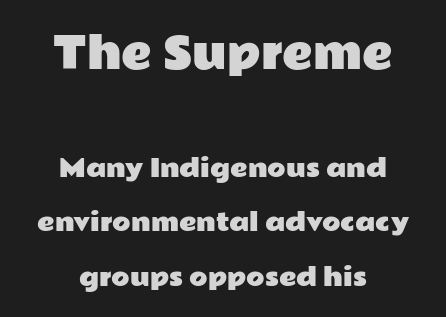
{"serif": "no", "italic": "no", "width": "wide", "stroke_contrast": "low", "x_height": "medium", "monospaced": "no", "underline": "no", "align": "center", "line_spacing": "loose", "line_spacing_ratio": 2.27, "letter_spacing": "normal", "letter_spacing_em": 0.0, "larger_block": "first", "size_ratio": 1.75, "glyph_px": 42}
